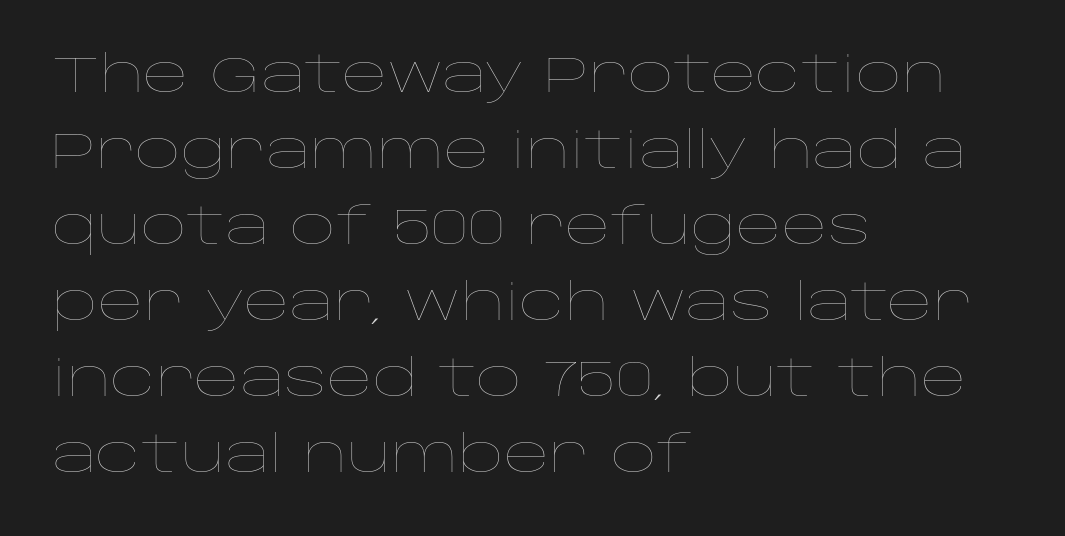
The image shows 50 px thin, wide type, upright; set left-aligned, normal line spacing (1.52x), normal letter spacing, not underlined; low stroke contrast and a large x-height.
